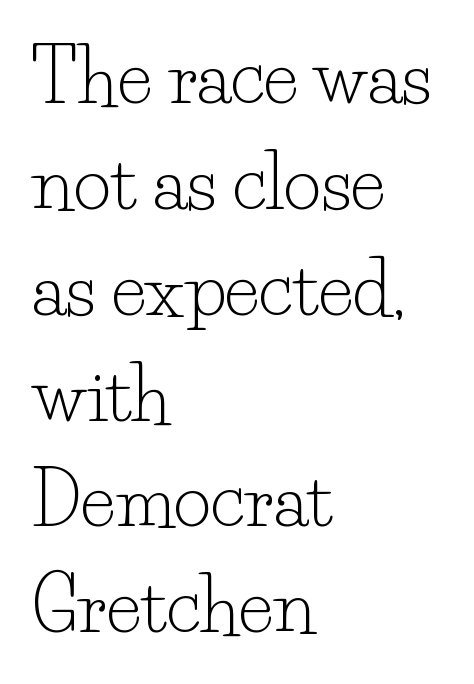
The image shows 73 px light serif type, upright; set left-aligned, normal line spacing (1.45x), normal letter spacing, not underlined; low stroke contrast and a small x-height.
